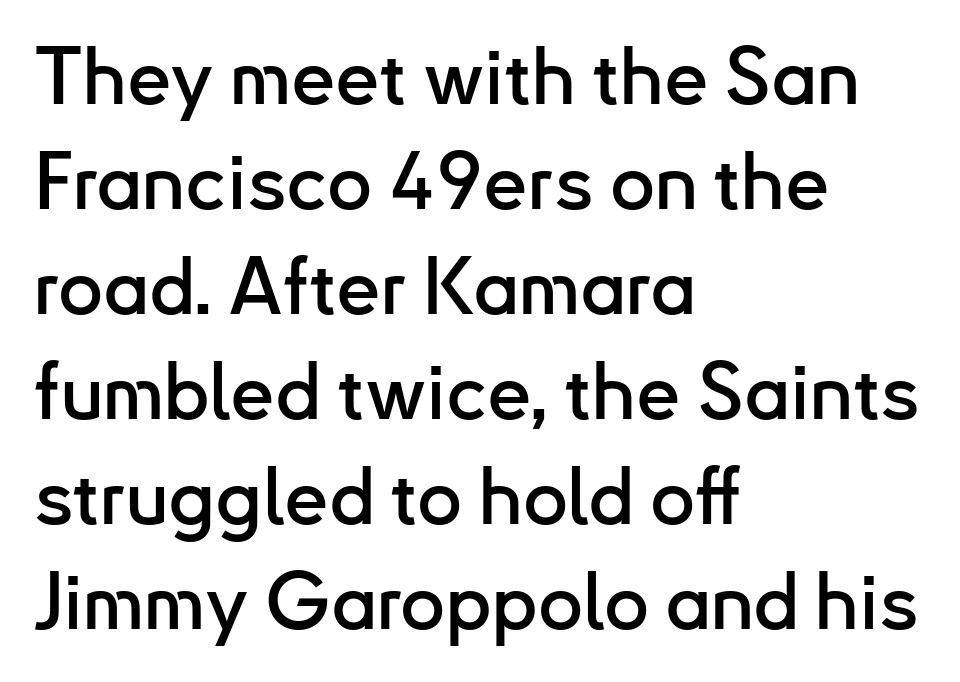
Q: Is the text italic (slanted)? A: No, it is upright.
Q: Is the typeface a serif or a sans-serif typeface? A: Sans-serif.
Q: Is the text underlined? A: No.
Q: How is the paragraph aligned? A: Left-aligned.
Q: Is the spacing between letters normal or unusually wide? A: Normal.
Q: Is the spacing between lines tight, normal or loose? A: Normal.
Q: Width (condensed, normal, or wide)? A: Normal.
Q: Stroke contrast? A: Low.
Q: x-height? A: Small.
Q: Monospaced? A: No.
